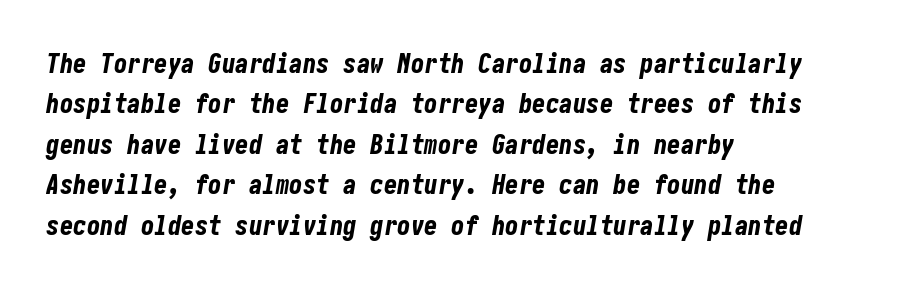
Q: Is the text bold? A: Yes.
Q: Is the text italic (slanted)? A: Yes, it leans right by about 10 degrees.
Q: Is the text underlined? A: No.
Q: How is the paragraph aligned? A: Left-aligned.
Q: Is the spacing between letters normal or unusually wide? A: Normal.
Q: Is the spacing between lines tight, normal or loose? A: Normal.
